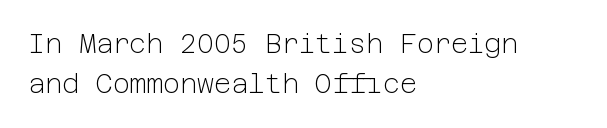
The image shows 26 px text type, upright; set left-aligned, normal line spacing (1.54x), normal letter spacing, not underlined.
